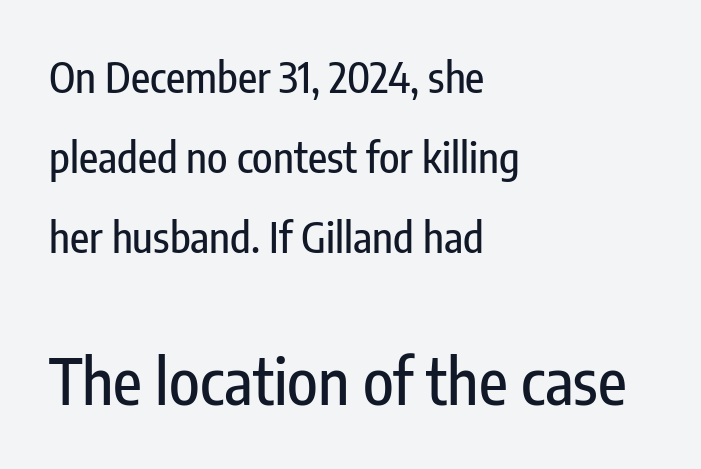
Every stem runs plumb, perpendicular to the baseline. The passage is arranged the way most books set body copy — flush left. Do the characters align in a grid? No, the font is proportional. The tracking reads as untouched default to a designer's eye. The typeface chosen for these lines omits serifs. Larger block? The one below; the one above is distinctly smaller.
